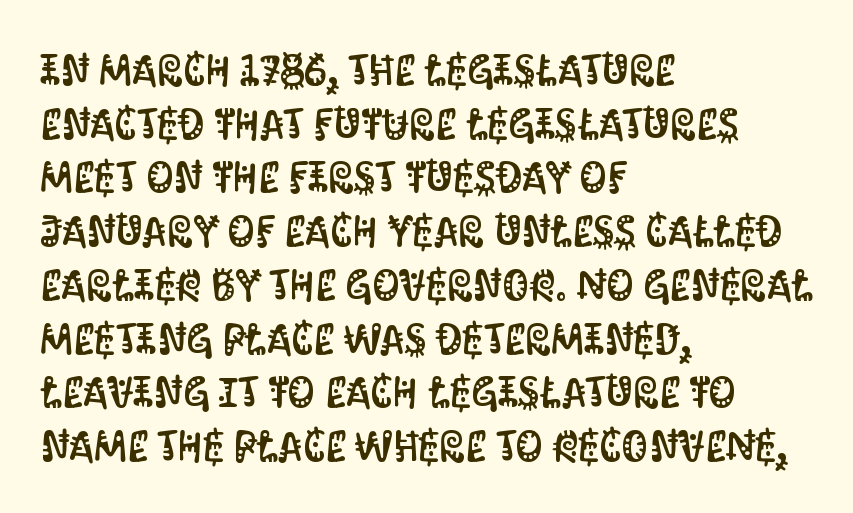
This sample is left-justified, so line endings fall wherever the words run out. A typesetter would call this proportional, since set widths differ per character. Underline: absent. Classification — sans serif. These lines keep a tight, regular rhythm from letter to letter.
